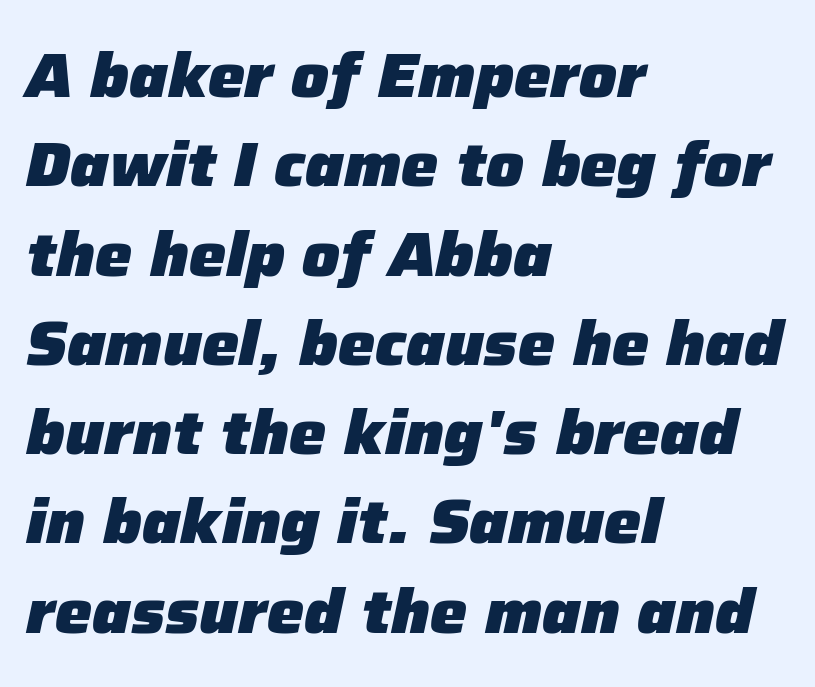
Q: Is the text bold? A: Yes.
Q: Is the text italic (slanted)? A: Yes, it leans right by about 12 degrees.
Q: Is the text underlined? A: No.
Q: How is the paragraph aligned? A: Left-aligned.
Q: Is the spacing between letters normal or unusually wide? A: Normal.
Q: Is the spacing between lines tight, normal or loose? A: Normal.
Q: Width (condensed, normal, or wide)? A: Normal.
Q: Stroke contrast? A: Low.
Q: x-height? A: Medium.
Q: Monospaced? A: No.
